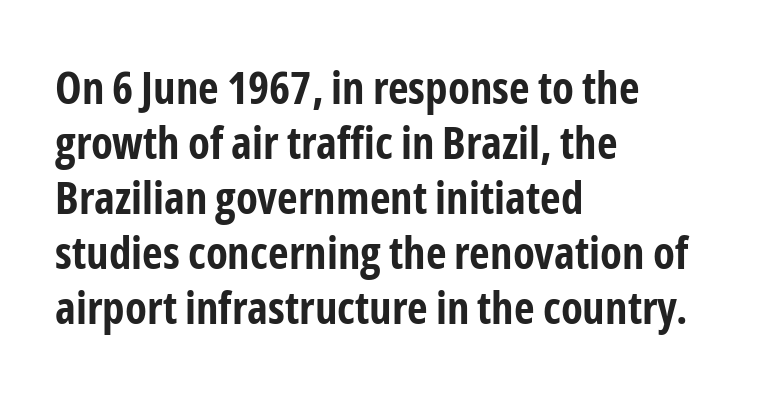
Q: Is the text bold? A: Yes.
Q: Is the text italic (slanted)? A: No, it is upright.
Q: Is the typeface a serif or a sans-serif typeface? A: Sans-serif.
Q: Is the text underlined? A: No.
Q: How is the paragraph aligned? A: Left-aligned.
Q: Is the spacing between letters normal or unusually wide? A: Normal.
Q: Width (condensed, normal, or wide)? A: Condensed.
Q: Stroke contrast? A: Low.
Q: x-height? A: Medium.
Q: Monospaced? A: No.
